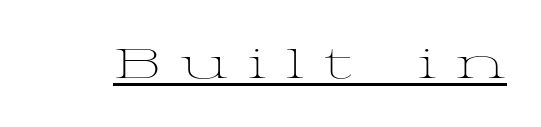
{"serif": "yes", "italic": "no", "bold": "no", "weight": "light", "width": "wide", "stroke_contrast": "medium", "x_height": "medium", "monospaced": "no", "underline": "yes", "letter_spacing": "wide", "letter_spacing_em": 0.47, "glyph_px": 42}
